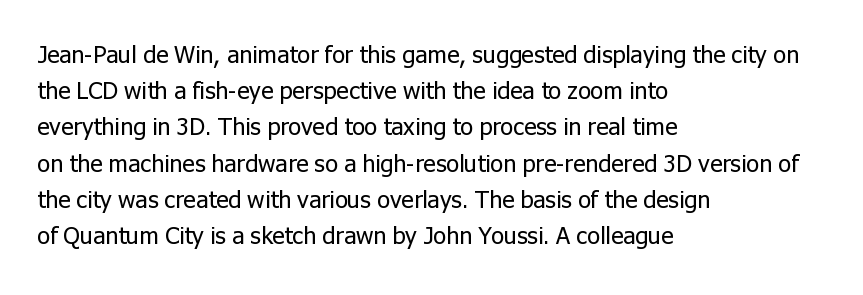
The image shows 24 px text type, upright; set left-aligned, normal line spacing (1.51x), normal letter spacing, not underlined.
